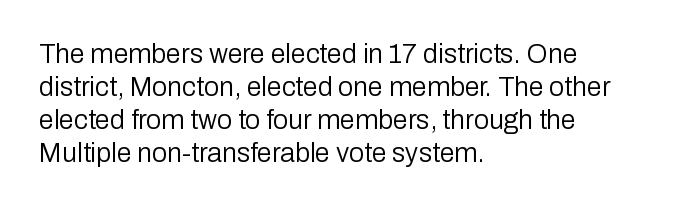
The image shows 27 px text type, upright; set left-aligned, line spacing 1.22x, normal letter spacing, not underlined.
